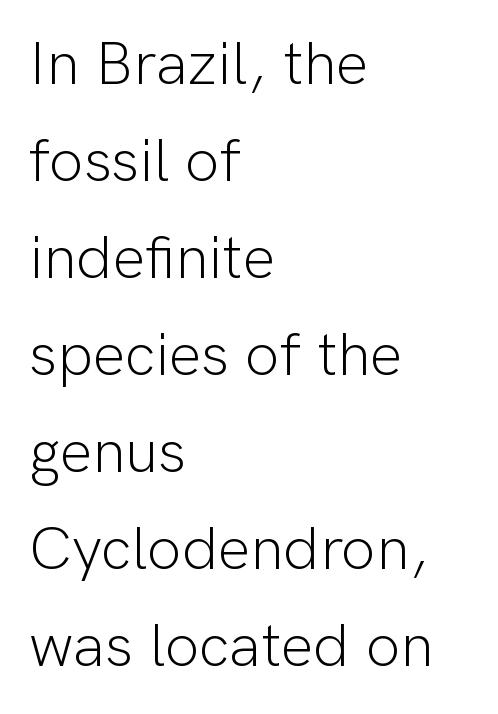
Q: Is the text bold? A: No.
Q: Is the text italic (slanted)? A: No, it is upright.
Q: Is the typeface a serif or a sans-serif typeface? A: Sans-serif.
Q: Is the text underlined? A: No.
Q: How is the paragraph aligned? A: Left-aligned.
Q: Is the spacing between letters normal or unusually wide? A: Normal.
Q: Is the spacing between lines tight, normal or loose? A: Normal.
Q: Width (condensed, normal, or wide)? A: Normal.
Q: Stroke contrast? A: Low.
Q: x-height? A: Medium.
Q: Monospaced? A: No.
